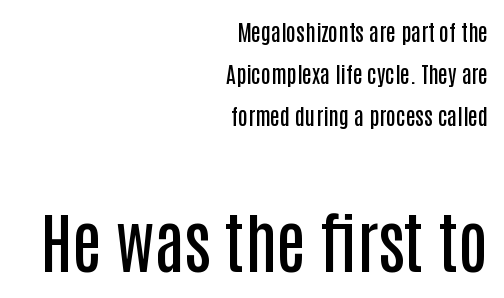
To sum up the face: it is a sans, with no serifs. Check under the words: just untouched page. Looks like regular typesetting: each glyph gets only the width it needs. One-word summary of the alignment: right. The specimen reads as upright at a glance. The strokes are fattened partway — semibold, not bold.
